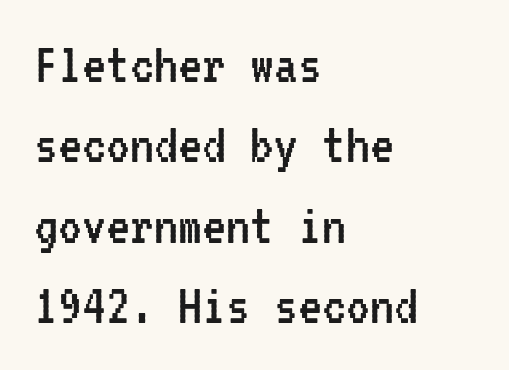
The image shows 60 px regular-weight, condensed sans-serif type, upright, monospaced; set left-aligned, normal line spacing (1.34x), normal letter spacing, not underlined; low stroke contrast and a medium x-height.
